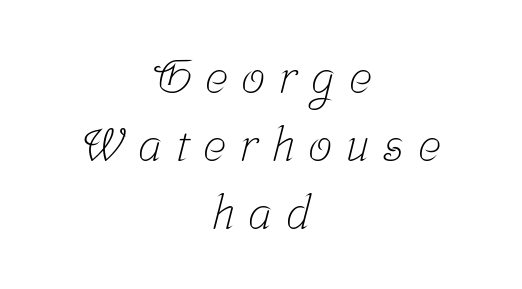
The image shows 48 px light, condensed serif type; set centered, normal line spacing (1.42x), unusually wide letter spacing (+0.29 em), not underlined; low stroke contrast and a medium x-height.
